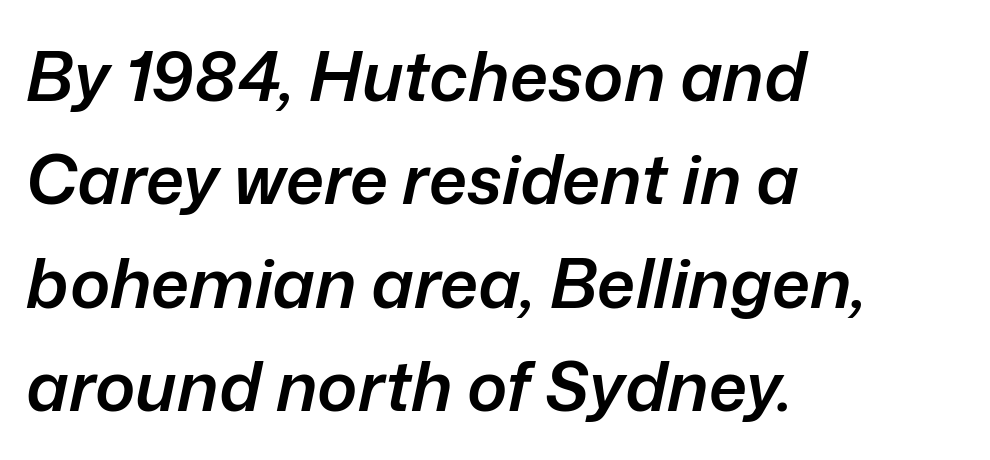
The image shows 68 px semibold type, italic (leaning right); set left-aligned, normal line spacing (1.52x), normal letter spacing, not underlined; low stroke contrast and a medium x-height.
